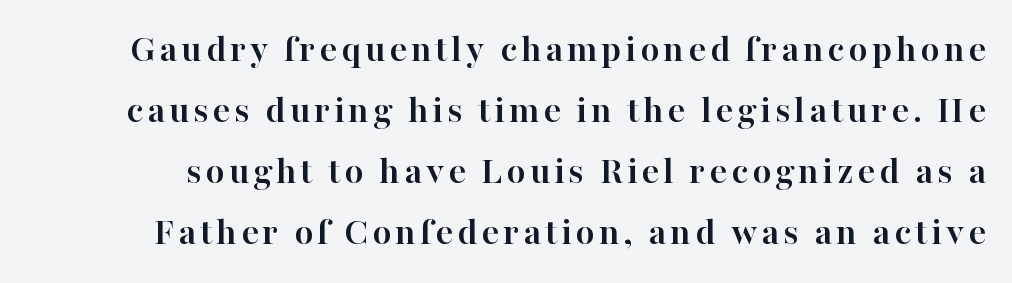
The passage shown is typed in a proportional face where columns would drift. The designer left line spacing at the default. These words are printed bold, with thick strokes throughout. This sample uses an upright cut, with every glyph sitting square on the baseline. You can tell from the footed stems that serif type was used. The strip under each line holds only bare page.
